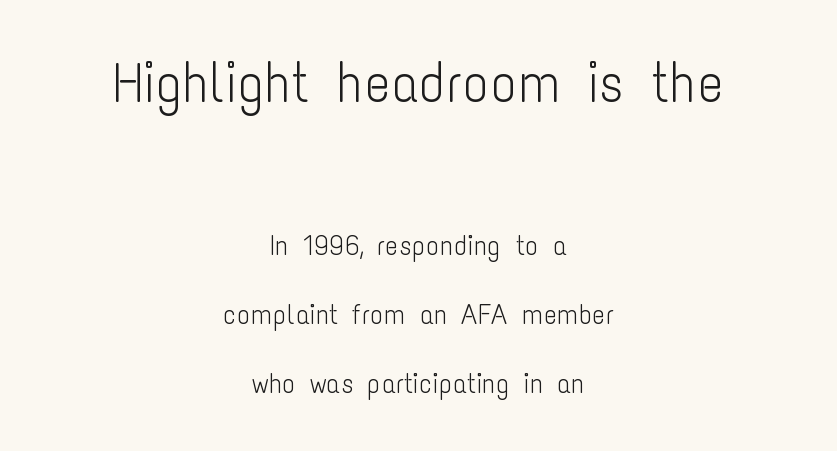
{"serif": "no", "italic": "no", "bold": "no", "weight": "light", "width": "condensed", "stroke_contrast": "low", "x_height": "medium", "monospaced": "no", "underline": "no", "align": "center", "line_spacing": "loose", "line_spacing_ratio": 2.46, "letter_spacing": "normal", "letter_spacing_em": 0.0, "larger_block": "first", "size_ratio": 1.96, "glyph_px": 55}
